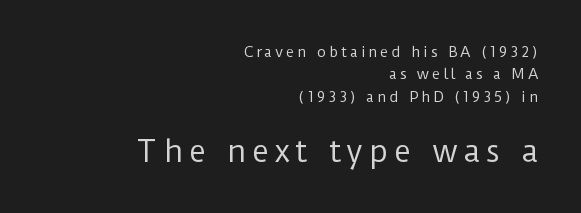
Q: Is the text bold? A: No.
Q: Is the text italic (slanted)? A: No, it is upright.
Q: Is the typeface a serif or a sans-serif typeface? A: Sans-serif.
Q: Is the text underlined? A: No.
Q: How is the paragraph aligned? A: Right-aligned.
Q: Is the spacing between letters normal or unusually wide? A: Unusually wide.
Q: Is the spacing between lines tight, normal or loose? A: Normal.
Q: Which block of text is set in a larger size, the first (top) or the second (bottom)? A: The second (bottom) one.
Q: Width (condensed, normal, or wide)? A: Normal.
Q: Stroke contrast? A: Low.
Q: x-height? A: Medium.
Q: Monospaced? A: No.
